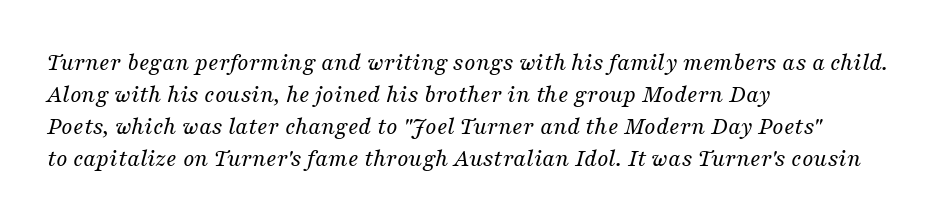
{"italic": "yes", "lean": "right", "slant_degrees": 16, "bold": "no", "underline": "no", "align": "left", "line_spacing": "normal", "line_spacing_ratio": 1.28, "letter_spacing": "normal", "letter_spacing_em": 0.0, "glyph_px": 25}
